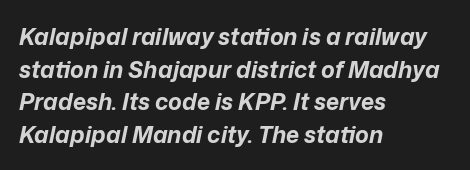
How are the letters spaced? Ordinarily, with no added tracking. Beneath every word, the page is bare. Is the block centered? No — it sits flush against the left margin. Rows of type keep a routine distance in the vertical direction. The characters look thick and weighty, a clear bold.
